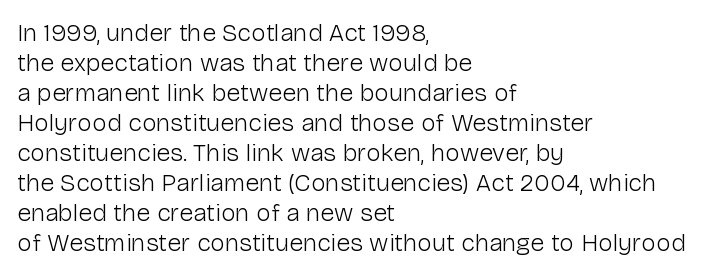
The image shows 25 px text type, upright; set left-aligned, line spacing 1.2x, normal letter spacing, not underlined.
